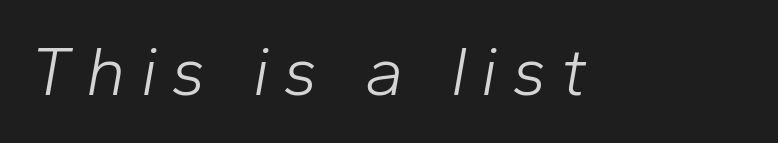
The image shows 70 px light type, italic (leaning right); set unusually wide letter spacing (+0.21 em), not underlined; low stroke contrast and a medium x-height.
